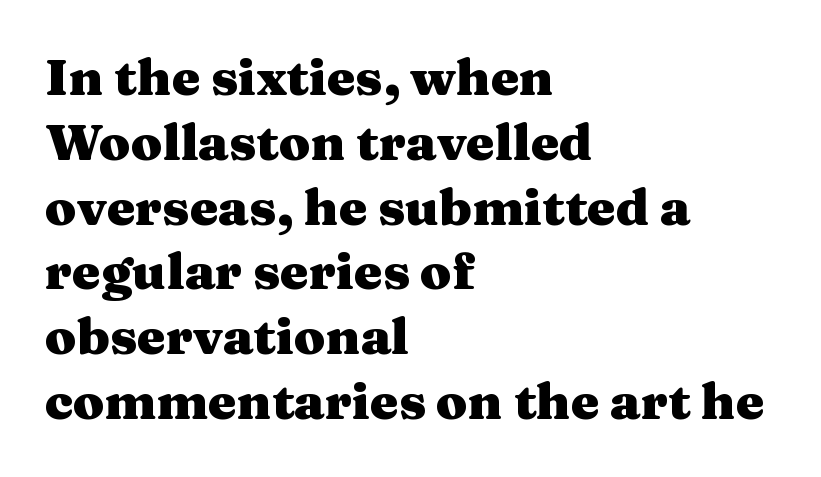
Q: Is the text bold? A: Yes.
Q: Is the text italic (slanted)? A: No, it is upright.
Q: Is the typeface a serif or a sans-serif typeface? A: Serif.
Q: Is the text underlined? A: No.
Q: How is the paragraph aligned? A: Left-aligned.
Q: Is the spacing between letters normal or unusually wide? A: Normal.
Q: Is the spacing between lines tight, normal or loose? A: Normal.
Q: Width (condensed, normal, or wide)? A: Wide.
Q: Stroke contrast? A: Medium.
Q: x-height? A: Medium.
Q: Monospaced? A: No.
